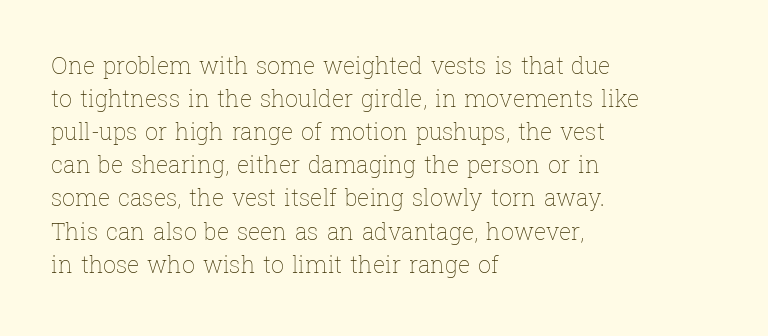
Does extra space separate the letters? No, they use regular spacing. The rendering anchors every line to the left-hand side. The axis of the letterforms is exactly vertical. These lines sit exactly where default settings would place them. Ink coverage per letter is moderate at most. Bare-footed words on every line.
